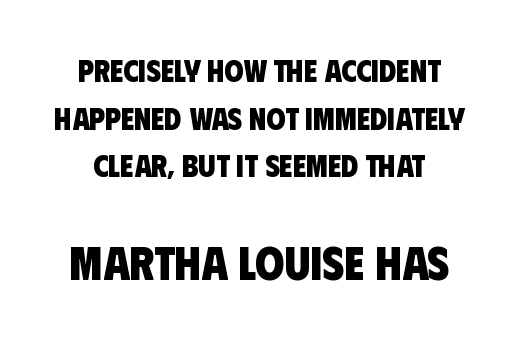
Q: Is the text bold? A: Yes.
Q: Is the typeface a serif or a sans-serif typeface? A: Sans-serif.
Q: Is the text underlined? A: No.
Q: Is the spacing between letters normal or unusually wide? A: Normal.
Q: Is the spacing between lines tight, normal or loose? A: Normal.
Q: Which block of text is set in a larger size, the first (top) or the second (bottom)? A: The second (bottom) one.
Q: Width (condensed, normal, or wide)? A: Condensed.
Q: Stroke contrast? A: Low.
Q: x-height? A: Large.
Q: Monospaced? A: No.
